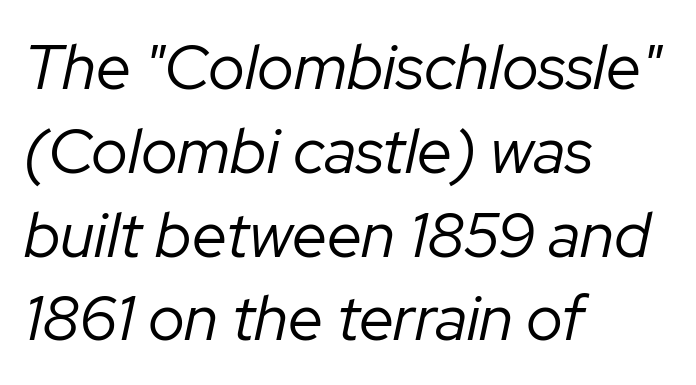
{"italic": "yes", "lean": "right", "slant_degrees": 12, "bold": "no", "weight": "regular", "width": "normal", "stroke_contrast": "low", "x_height": "medium", "monospaced": "no", "underline": "no", "align": "left", "line_spacing": "normal", "line_spacing_ratio": 1.33, "letter_spacing": "normal", "letter_spacing_em": 0.0, "glyph_px": 63}
